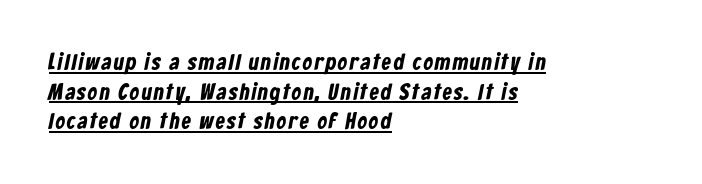
Q: Is the text underlined? A: Yes.
Q: How is the paragraph aligned? A: Left-aligned.
Q: Is the spacing between lines tight, normal or loose? A: Normal.
